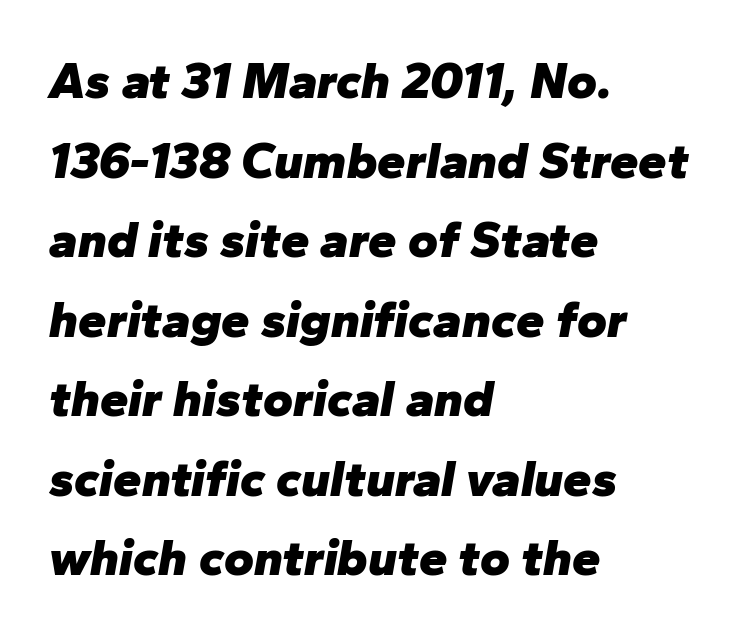
Words appear dense and cohesive because spacing is normal. Do the characters align in a grid? No, the font is proportional. Weight: bold. Rows of type keep a routine distance in the vertical direction. Horizontal alignment here is leftward, the default for most running prose.
